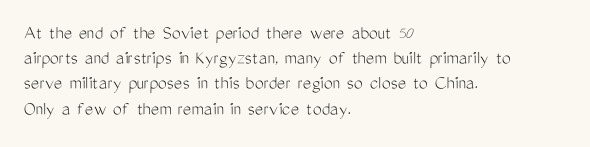
{"italic": "no", "bold": "no", "underline": "no", "align": "left", "line_spacing": "normal", "line_spacing_ratio": 1.26, "letter_spacing": "normal", "letter_spacing_em": 0.0, "glyph_px": 20}
